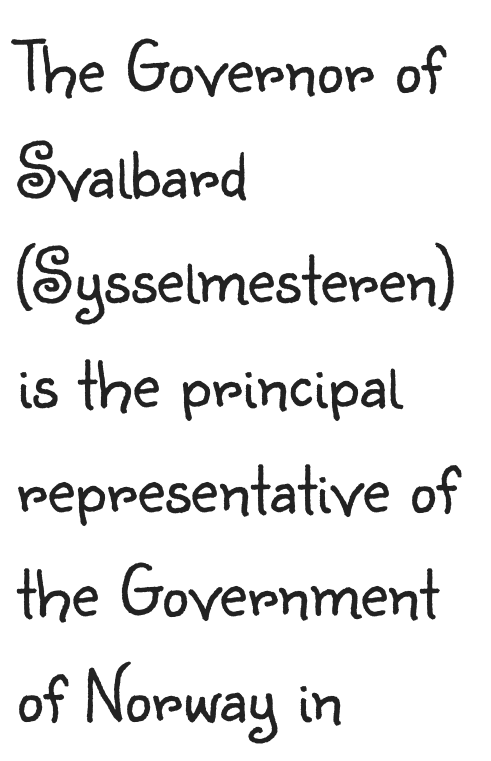
Q: Is the text bold? A: No.
Q: Is the text italic (slanted)? A: No, it is upright.
Q: Is the typeface a serif or a sans-serif typeface? A: Sans-serif.
Q: Is the text underlined? A: No.
Q: How is the paragraph aligned? A: Left-aligned.
Q: Is the spacing between letters normal or unusually wide? A: Normal.
Q: Is the spacing between lines tight, normal or loose? A: Normal.
Q: Width (condensed, normal, or wide)? A: Normal.
Q: Stroke contrast? A: Low.
Q: x-height? A: Small.
Q: Monospaced? A: No.
